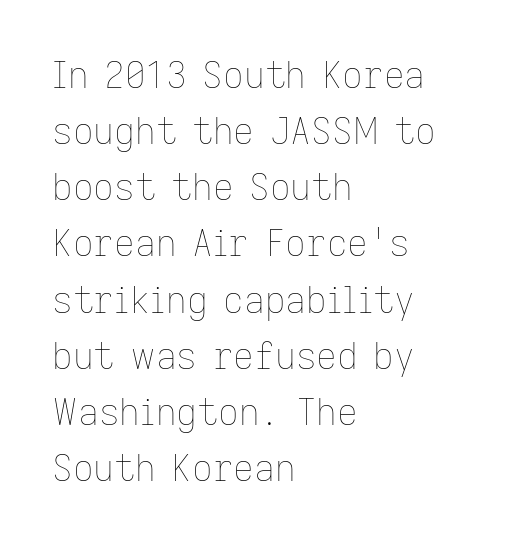
Posture: straight, roman, zero tilt. These glyphs show unthickened strokes, regular width or finer. Is this a fixed-width face? No — the glyphs have proportional, varying widths. Interline gaps are of average width in this sample. Lines of text with bare space underneath. Honestly, the letter spacing is just normal — you wouldn't notice it.
